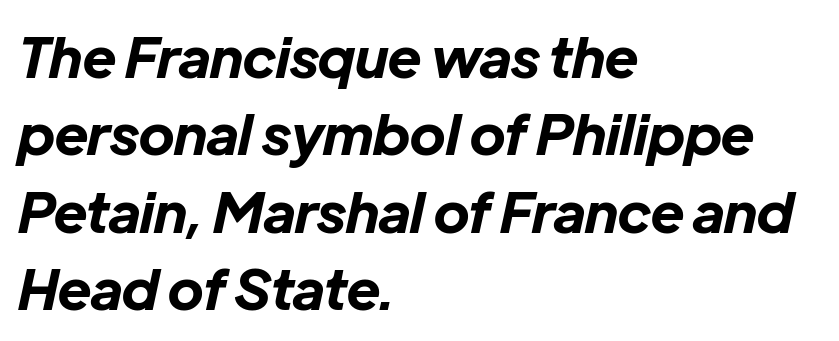
The type is set solid horizontally, with unmodified tracking. The paragraph shown leans on its left margin. Think of a printed novel: that variable character pitch is what you see here. In terms of posture, this sample is oblique.
